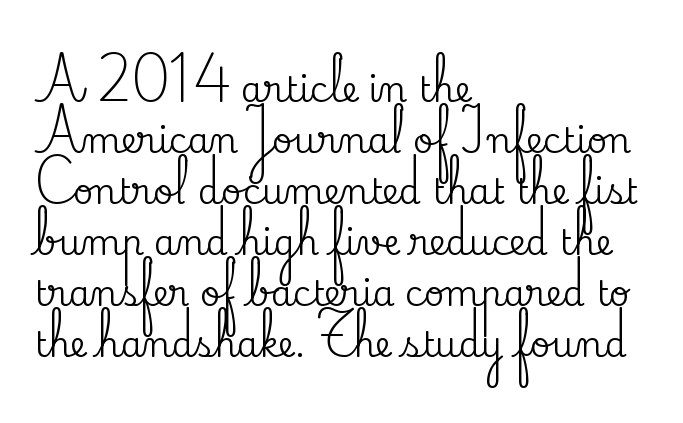
The image shows 35 px serif type, upright; set left-aligned, normal line spacing (1.46x), normal letter spacing, not underlined; medium stroke contrast and a small x-height.
